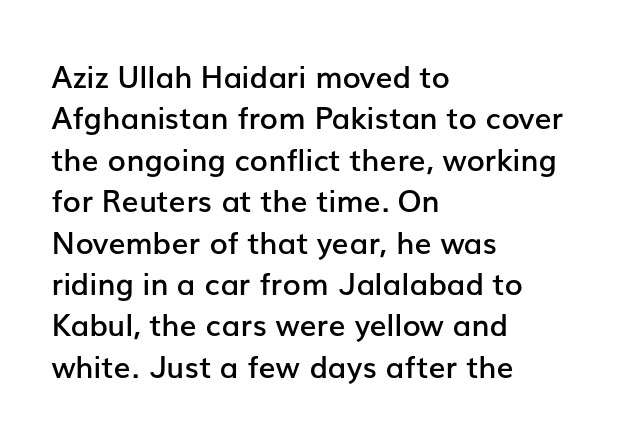
Q: Is the text bold? A: Semi-bold.
Q: Is the text italic (slanted)? A: No, it is upright.
Q: Is the typeface a serif or a sans-serif typeface? A: Sans-serif.
Q: Is the text underlined? A: No.
Q: How is the paragraph aligned? A: Left-aligned.
Q: Is the spacing between letters normal or unusually wide? A: Normal.
Q: Is the spacing between lines tight, normal or loose? A: Normal.
Q: Width (condensed, normal, or wide)? A: Normal.
Q: Stroke contrast? A: Low.
Q: x-height? A: Medium.
Q: Monospaced? A: No.
